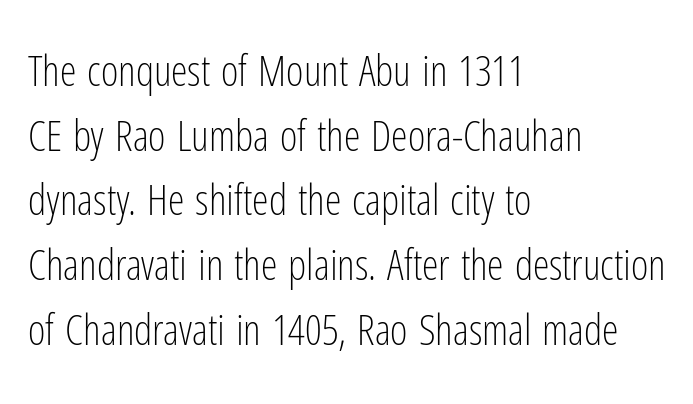
Q: Is the text bold? A: No.
Q: Is the text italic (slanted)? A: No, it is upright.
Q: Is the typeface a serif or a sans-serif typeface? A: Sans-serif.
Q: Is the text underlined? A: No.
Q: How is the paragraph aligned? A: Left-aligned.
Q: Is the spacing between letters normal or unusually wide? A: Normal.
Q: Is the spacing between lines tight, normal or loose? A: Normal.
Q: Width (condensed, normal, or wide)? A: Condensed.
Q: Stroke contrast? A: Low.
Q: x-height? A: Medium.
Q: Monospaced? A: No.
